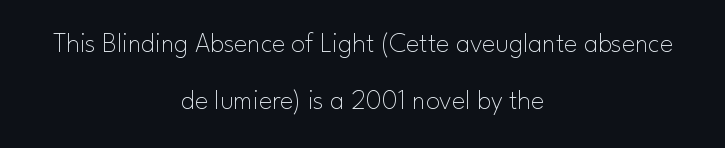
Q: Is the text bold? A: No.
Q: Is the text italic (slanted)? A: No, it is upright.
Q: Is the typeface a serif or a sans-serif typeface? A: Sans-serif.
Q: Is the text underlined? A: No.
Q: How is the paragraph aligned? A: Centered.
Q: Is the spacing between letters normal or unusually wide? A: Normal.
Q: Is the spacing between lines tight, normal or loose? A: Loose.
Q: Width (condensed, normal, or wide)? A: Normal.
Q: Stroke contrast? A: Low.
Q: x-height? A: Small.
Q: Monospaced? A: No.
